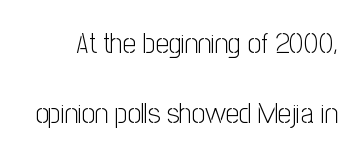
{"serif": "no", "italic": "no", "bold": "no", "weight": "light", "width": "condensed", "stroke_contrast": "low", "x_height": "medium", "monospaced": "no", "underline": "no", "line_spacing": "loose", "line_spacing_ratio": 2.43, "letter_spacing": "normal", "letter_spacing_em": 0.0, "glyph_px": 29}
